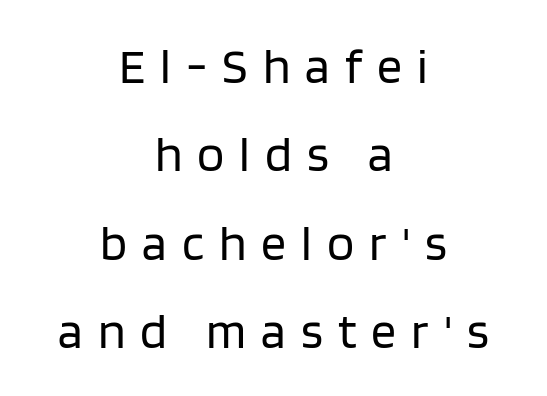
Q: Is the text bold? A: No.
Q: Is the text italic (slanted)? A: No, it is upright.
Q: Is the typeface a serif or a sans-serif typeface? A: Sans-serif.
Q: Is the text underlined? A: No.
Q: How is the paragraph aligned? A: Centered.
Q: Is the spacing between letters normal or unusually wide? A: Unusually wide.
Q: Width (condensed, normal, or wide)? A: Normal.
Q: Stroke contrast? A: Low.
Q: x-height? A: Large.
Q: Monospaced? A: No.
